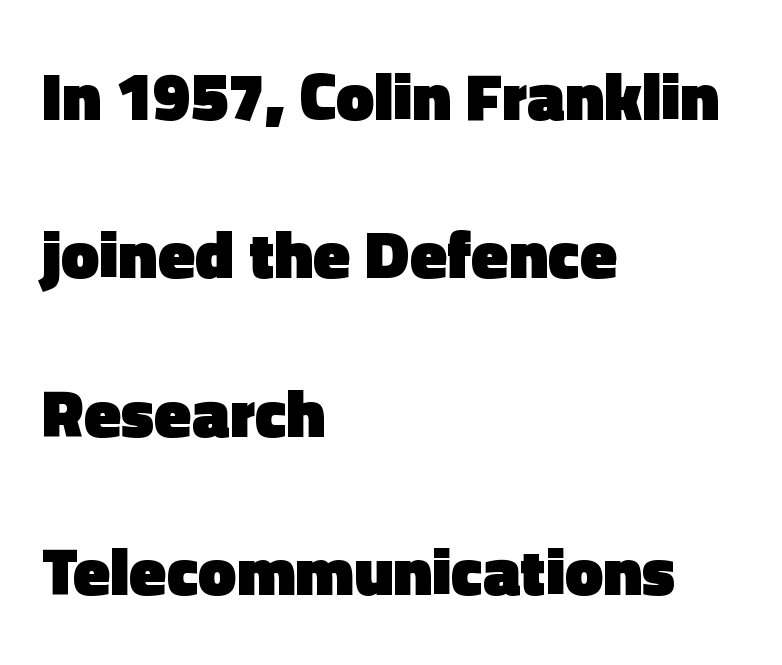
Heavy, bold letterforms. Reading down the block, your eye returns to a fixed left position each line. Glyph-to-glyph distance matches everyday printed text. The zone under the glyphs is completely vacant.
